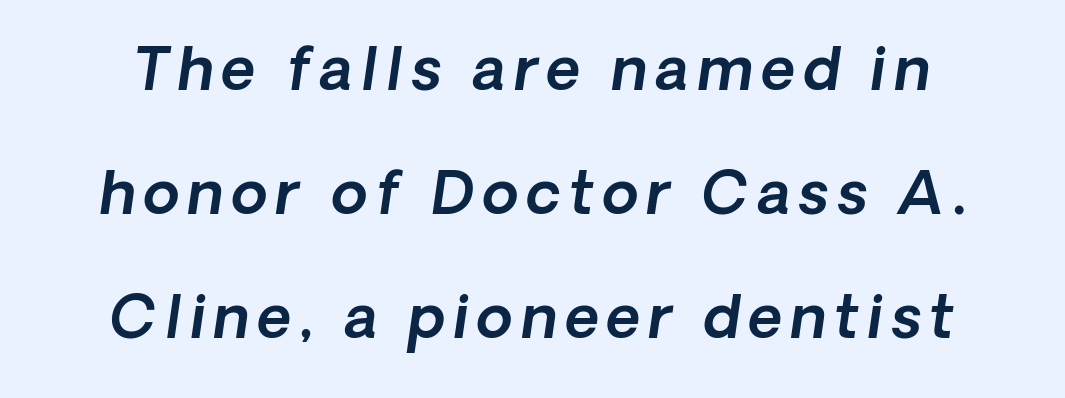
{"italic": "yes", "lean": "right", "slant_degrees": 8, "width": "normal", "x_height": "medium", "monospaced": "no", "underline": "no", "line_spacing": "loose", "line_spacing_ratio": 2.1, "glyph_px": 59}
